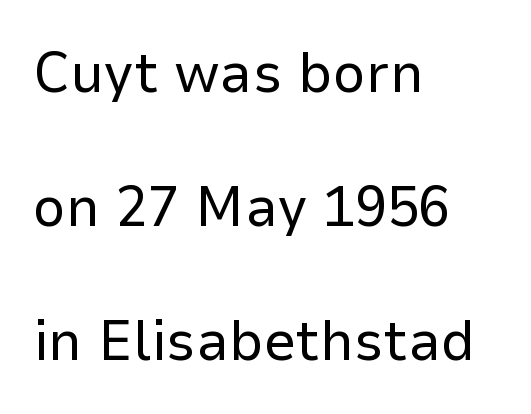
{"serif": "no", "italic": "no", "bold": "no", "weight": "regular", "width": "normal", "stroke_contrast": "low", "x_height": "medium", "monospaced": "no", "underline": "no", "align": "left", "line_spacing": "loose", "line_spacing_ratio": 2.31, "letter_spacing": "normal", "letter_spacing_em": 0.0, "glyph_px": 58}
